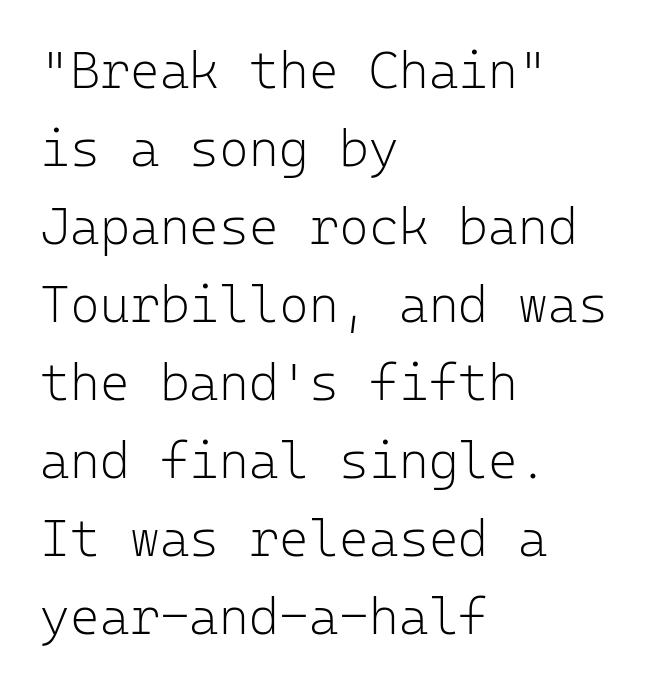
The image shows 51 px light sans-serif type, upright, monospaced; set left-aligned, normal line spacing (1.53x), normal letter spacing, not underlined; low stroke contrast and a medium x-height.
